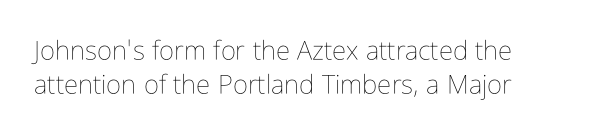
Descenders are the only things crossing below the line. All the whitespace from short lines collects on the right. Characters remain perfectly vertical along every line. The letters sit at their default tracking, neither squeezed nor spread.
